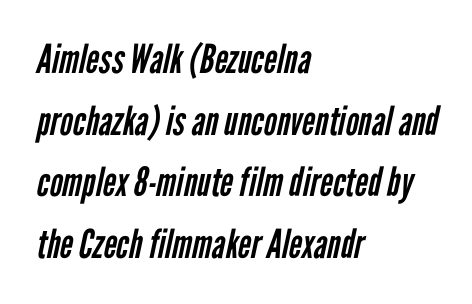
Q: Is the text bold? A: No.
Q: Is the typeface a serif or a sans-serif typeface? A: Sans-serif.
Q: Is the text underlined? A: No.
Q: How is the paragraph aligned? A: Left-aligned.
Q: Is the spacing between letters normal or unusually wide? A: Normal.
Q: Is the spacing between lines tight, normal or loose? A: Normal.
Q: Width (condensed, normal, or wide)? A: Condensed.
Q: Stroke contrast? A: Low.
Q: x-height? A: Medium.
Q: Monospaced? A: No.
